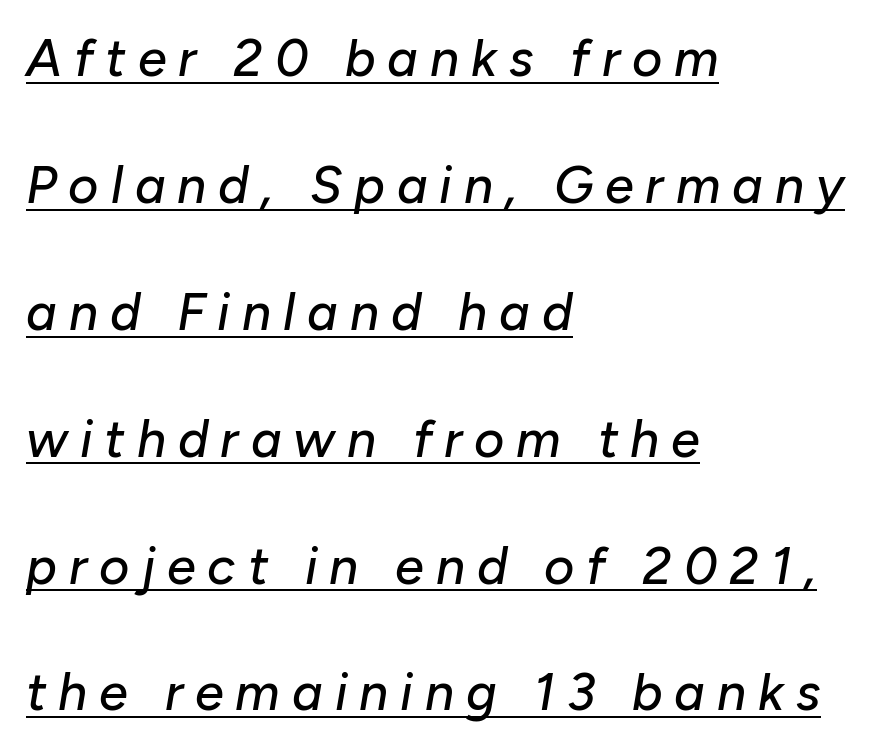
The lines are quadded left. Has an underline been added? It has. The passage shown stacks its lines with a broad gap. Someone cranked the tracking dial way up on this one.
